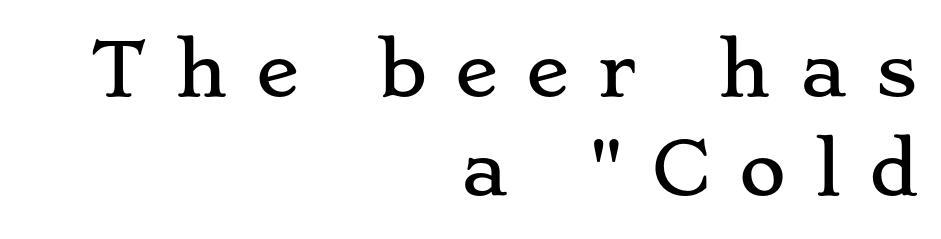
{"serif": "yes", "italic": "no", "width": "wide", "stroke_contrast": "low", "x_height": "small", "monospaced": "no", "underline": "no", "align": "right", "line_spacing": "normal", "line_spacing_ratio": 1.38, "letter_spacing": "wide", "letter_spacing_em": 0.39, "glyph_px": 72}
